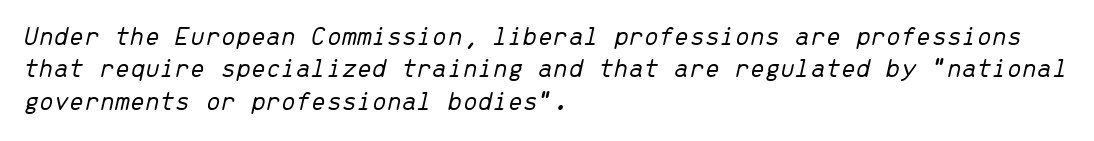
Q: Is the text bold? A: No.
Q: Is the text italic (slanted)? A: Yes, it leans right by about 13 degrees.
Q: Is the text underlined? A: No.
Q: How is the paragraph aligned? A: Left-aligned.
Q: Is the spacing between letters normal or unusually wide? A: Normal.
